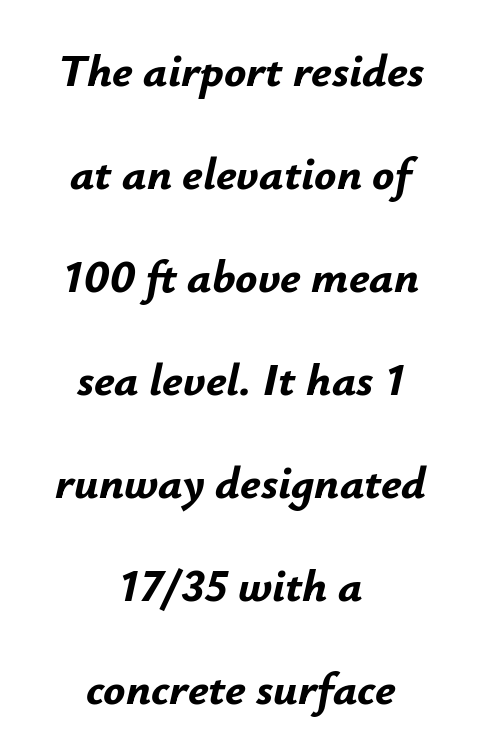
Q: Is the text bold? A: Yes.
Q: Is the text italic (slanted)? A: Yes, it leans right by about 12 degrees.
Q: Is the text underlined? A: No.
Q: How is the paragraph aligned? A: Centered.
Q: Is the spacing between letters normal or unusually wide? A: Normal.
Q: Is the spacing between lines tight, normal or loose? A: Loose.
Q: Width (condensed, normal, or wide)? A: Normal.
Q: Stroke contrast? A: Low.
Q: x-height? A: Small.
Q: Monospaced? A: No.
